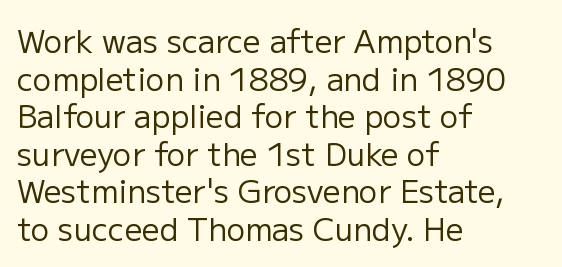
The image shows 31 px regular-weight sans-serif type, upright; set left-aligned, line spacing 1.21x, normal letter spacing, not underlined; low stroke contrast and a medium x-height.
